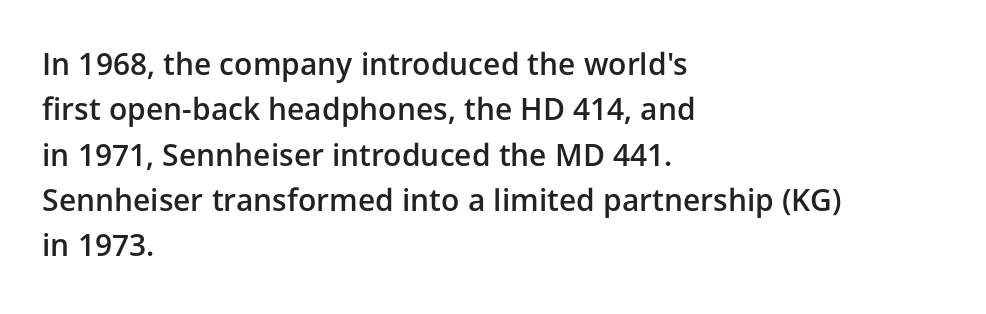
The passage is arranged the way most books set body copy — flush left. Check under the words: just untouched page. The letters stand upright; this is a roman face. How are the letters spaced? Ordinarily, with no added tracking.
